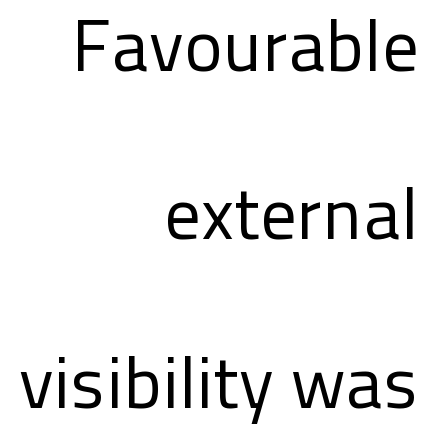
The image shows 72 px regular-weight sans-serif type, upright; set right-aligned, loose line spacing (2.34x), normal letter spacing, not underlined; low stroke contrast and a medium x-height.
